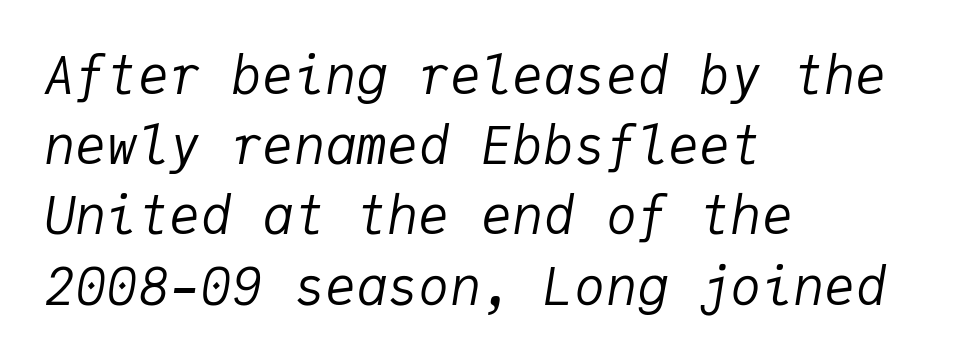
The image shows 52 px regular-weight type, italic (leaning right), monospaced; set left-aligned, normal line spacing (1.35x), normal letter spacing, not underlined; low stroke contrast and a medium x-height.
